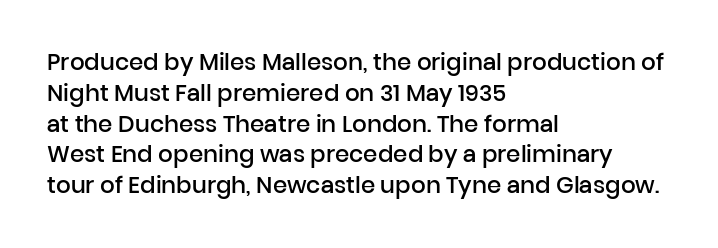
Q: Is the text bold? A: Semi-bold.
Q: Is the text italic (slanted)? A: No, it is upright.
Q: Is the text underlined? A: No.
Q: How is the paragraph aligned? A: Left-aligned.
Q: Is the spacing between letters normal or unusually wide? A: Normal.
Q: Is the spacing between lines tight, normal or loose? A: Normal.
